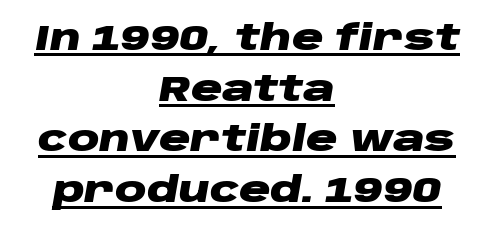
Q: Is the text bold? A: Yes.
Q: Is the text italic (slanted)? A: Yes, it leans right by about 10 degrees.
Q: Is the text underlined? A: Yes.
Q: How is the paragraph aligned? A: Centered.
Q: Is the spacing between letters normal or unusually wide? A: Normal.
Q: Is the spacing between lines tight, normal or loose? A: Normal.
Q: Width (condensed, normal, or wide)? A: Wide.
Q: Stroke contrast? A: Low.
Q: x-height? A: Large.
Q: Monospaced? A: No.
